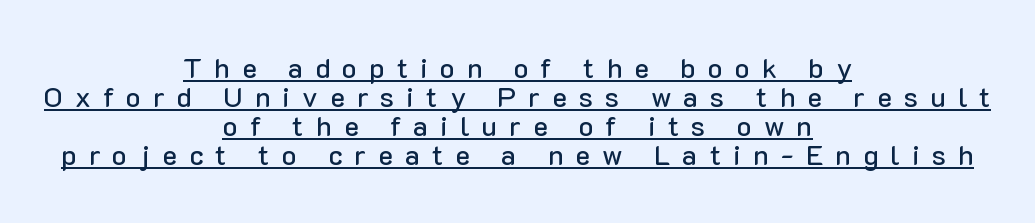
{"serif": "no", "italic": "no", "width": "normal", "stroke_contrast": "low", "x_height": "medium", "monospaced": "no", "underline": "yes", "align": "center", "line_spacing": "tight", "line_spacing_ratio": 1.04, "letter_spacing": "wide", "letter_spacing_em": 0.43, "glyph_px": 28}
